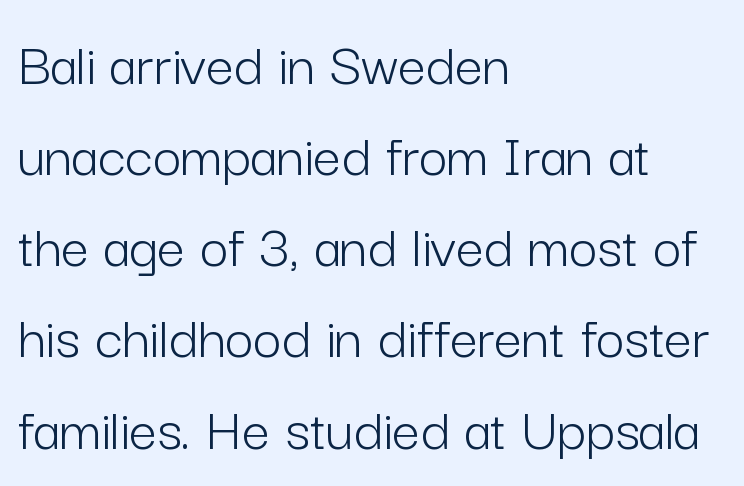
The image shows 62 px light sans-serif type, upright; set left-aligned, normal line spacing (1.47x), normal letter spacing, not underlined; low stroke contrast and a medium x-height.
